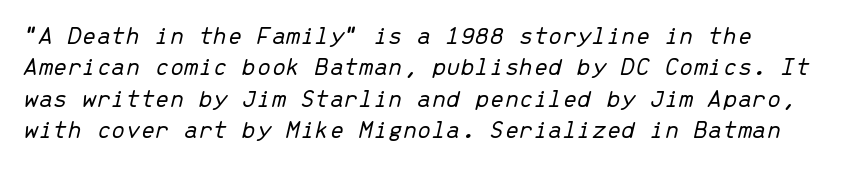
{"italic": "yes", "lean": "right", "slant_degrees": 13, "bold": "no", "underline": "no", "align": "left", "line_spacing_ratio": 1.21, "letter_spacing": "normal", "letter_spacing_em": 0.0, "glyph_px": 26}
